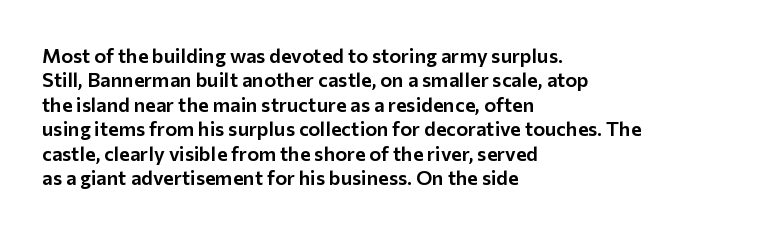
Look at the tracking — it's just the regular setting, nothing added. Horizontal alignment here is leftward, the default for most running prose. Clear beneath every line of the passage. Unlike italic type, these characters show no tilt at all.
